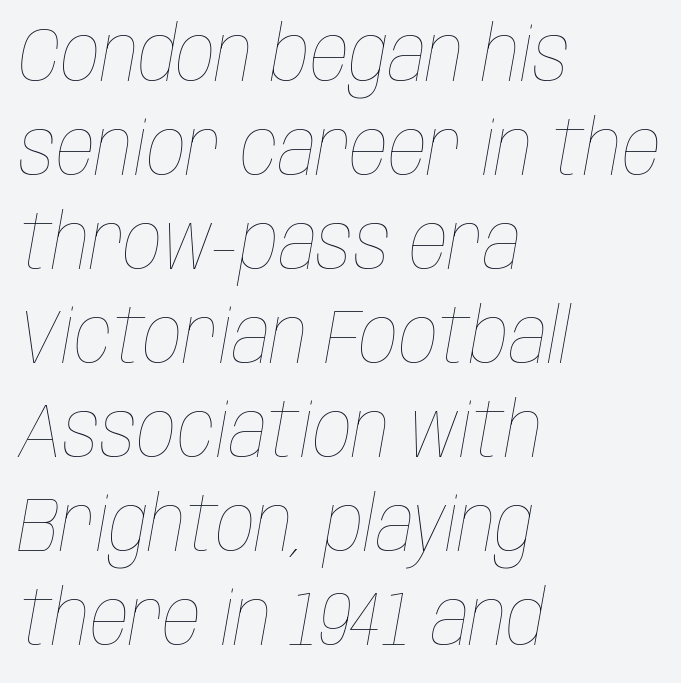
All the whitespace from short lines collects on the right. Notice how the stems are inclined rather than vertical — that's the hallmark of italics. Summary of weight: not heavy and not bold. Do the characters align in a grid? No, the font is proportional. Tracking here is standard; glyphs follow each other at the usual distance.
